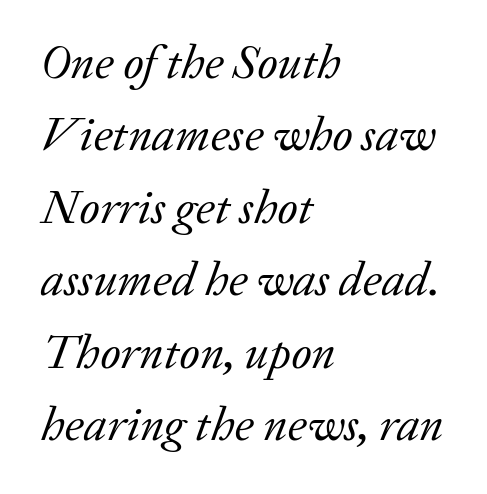
Q: Is the text bold? A: No.
Q: Is the text italic (slanted)? A: Yes, it leans right by about 20 degrees.
Q: Is the typeface a serif or a sans-serif typeface? A: Serif.
Q: Is the text underlined? A: No.
Q: How is the paragraph aligned? A: Left-aligned.
Q: Is the spacing between letters normal or unusually wide? A: Normal.
Q: Is the spacing between lines tight, normal or loose? A: Normal.
Q: Width (condensed, normal, or wide)? A: Normal.
Q: Stroke contrast? A: Low.
Q: x-height? A: Medium.
Q: Monospaced? A: No.
